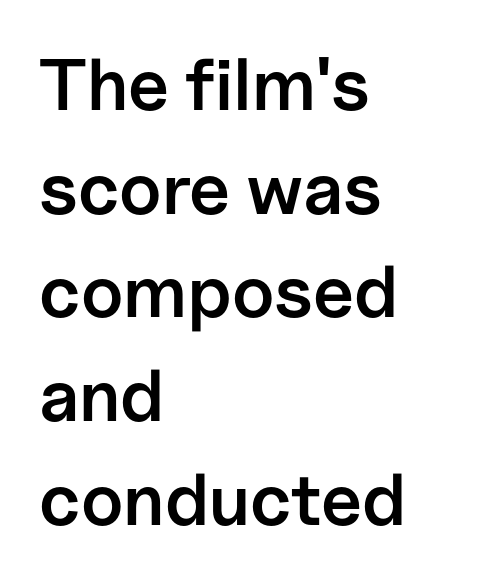
{"serif": "no", "italic": "no", "bold": "semi", "weight": "semibold", "width": "normal", "stroke_contrast": "low", "x_height": "medium", "monospaced": "no", "underline": "no", "align": "left", "line_spacing": "normal", "line_spacing_ratio": 1.42, "letter_spacing": "normal", "letter_spacing_em": 0.0, "glyph_px": 73}
